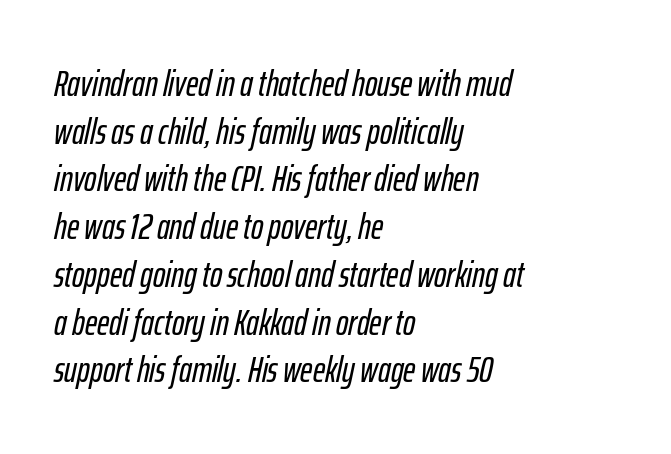
Q: Is the text italic (slanted)? A: Yes, it leans right by about 12 degrees.
Q: Is the text underlined? A: No.
Q: How is the paragraph aligned? A: Left-aligned.
Q: Is the spacing between letters normal or unusually wide? A: Normal.
Q: Is the spacing between lines tight, normal or loose? A: Normal.
Q: Width (condensed, normal, or wide)? A: Condensed.
Q: Stroke contrast? A: Low.
Q: x-height? A: Medium.
Q: Monospaced? A: No.
